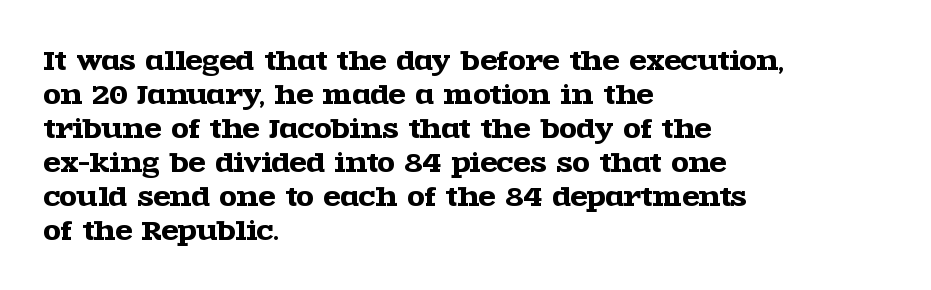
{"italic": "no", "underline": "no", "align": "left", "line_spacing": "normal", "line_spacing_ratio": 1.36, "letter_spacing": "normal", "letter_spacing_em": 0.0, "glyph_px": 25}
